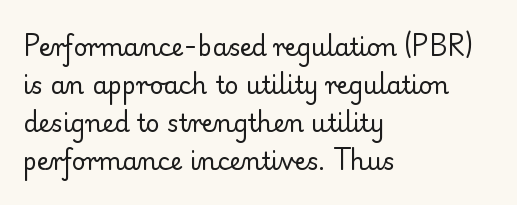
Q: Is the text bold? A: No.
Q: Is the text italic (slanted)? A: No, it is upright.
Q: Is the text underlined? A: No.
Q: How is the paragraph aligned? A: Left-aligned.
Q: Is the spacing between letters normal or unusually wide? A: Normal.
Q: Is the spacing between lines tight, normal or loose? A: Normal.
